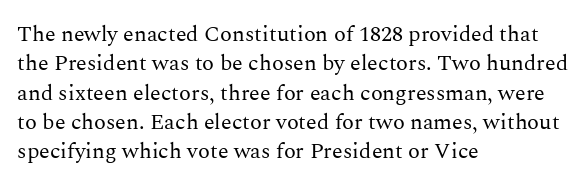
Q: Is the text bold? A: No.
Q: Is the text italic (slanted)? A: No, it is upright.
Q: Is the text underlined? A: No.
Q: How is the paragraph aligned? A: Left-aligned.
Q: Is the spacing between letters normal or unusually wide? A: Normal.
Q: Is the spacing between lines tight, normal or loose? A: Normal.
